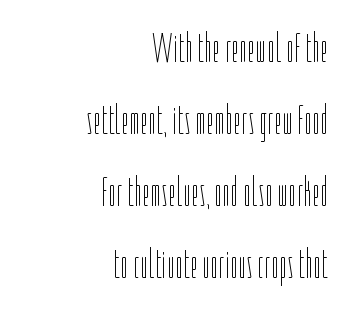
Q: Is the text bold? A: No.
Q: Is the text italic (slanted)? A: No, it is upright.
Q: Is the text underlined? A: No.
Q: How is the paragraph aligned? A: Right-aligned.
Q: Is the spacing between letters normal or unusually wide? A: Normal.
Q: Width (condensed, normal, or wide)? A: Condensed.
Q: Stroke contrast? A: Low.
Q: x-height? A: Medium.
Q: Monospaced? A: No.
